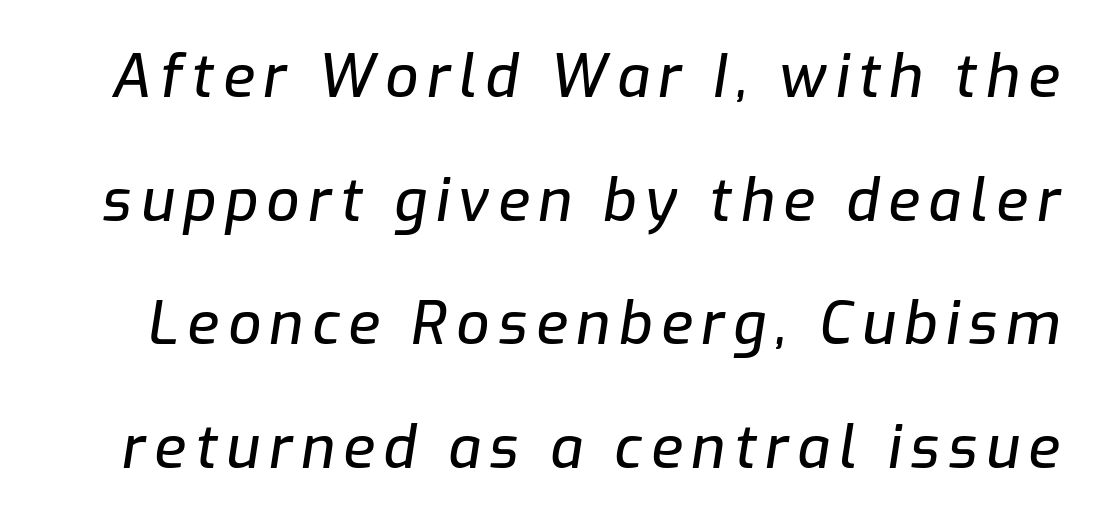
The image shows 58 px text type, italic (leaning right); set loose line spacing (2.13x), not underlined; low stroke contrast and a medium x-height.
